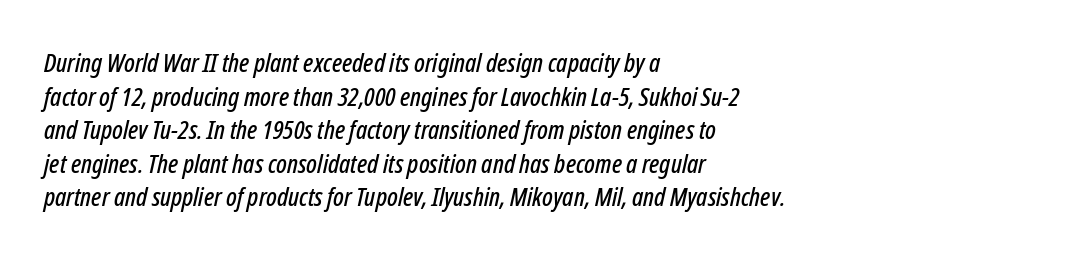
The image shows 26 px text type, italic (leaning right); set left-aligned, normal line spacing (1.29x), normal letter spacing, not underlined.
